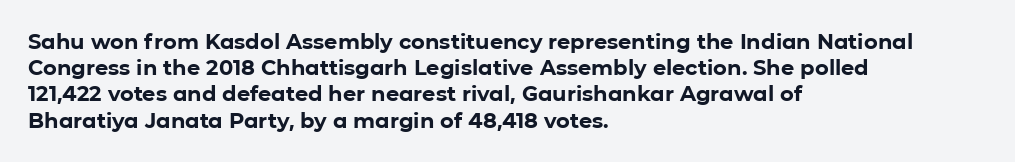
The image shows 21 px bold type, upright; set left-aligned, normal line spacing (1.25x), normal letter spacing, not underlined.
